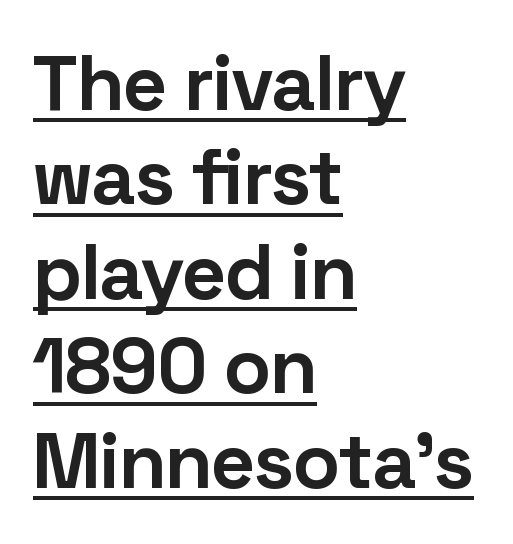
The image shows 78 px bold sans-serif type, upright; set left-aligned, line spacing 1.21x, normal letter spacing, underlined; low stroke contrast and a medium x-height.
